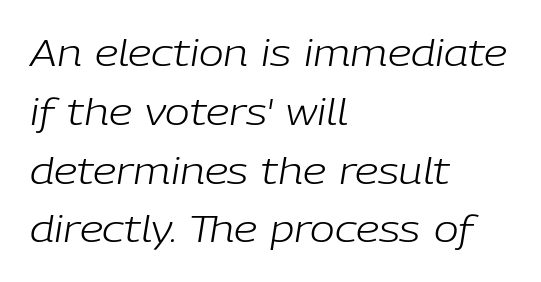
The image shows 37 px light type, italic (leaning right); set left-aligned, normal line spacing (1.59x), normal letter spacing, not underlined; low stroke contrast and a medium x-height.
